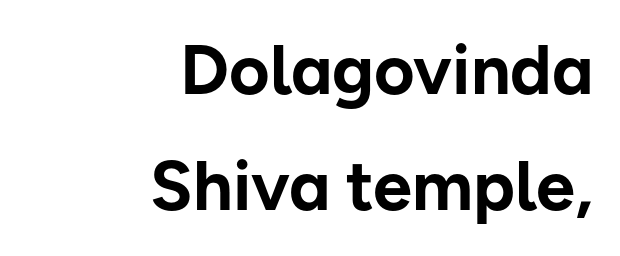
Character widths vary here, with narrow letters taking less room than wide ones. Unmarked baselines from the first word to the last. Compared with typical body copy, the letter spacing here is the same. Grotesque or geometric, the face here clearly has no serifs. No italicization has been applied; the sample stays upright.
